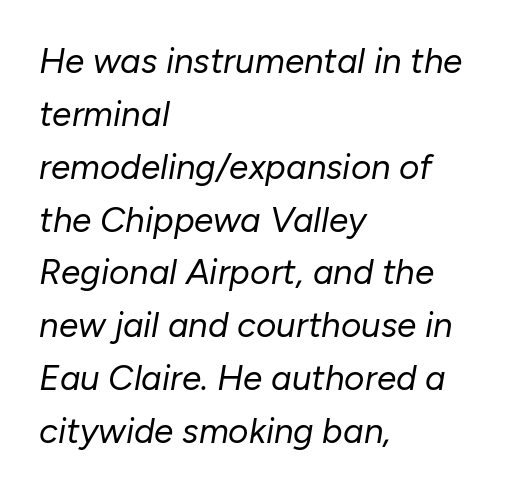
The image shows 35 px regular-weight type, italic (leaning right); set left-aligned, normal line spacing (1.51x), normal letter spacing, not underlined; low stroke contrast and a medium x-height.
